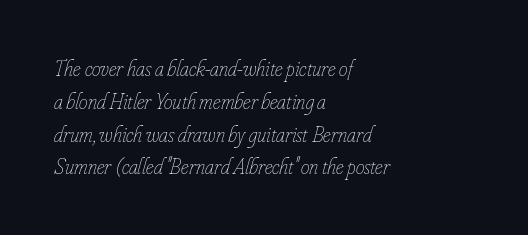
{"italic": "yes", "lean": "right", "slant_degrees": 16, "bold": "no", "underline": "no", "align": "left", "line_spacing": "normal", "line_spacing_ratio": 1.49, "letter_spacing": "normal", "letter_spacing_em": 0.0, "glyph_px": 22}
